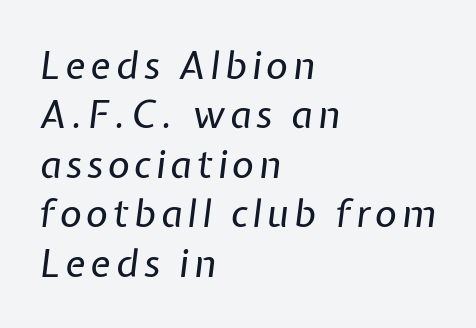
Q: Is the text bold? A: No.
Q: Is the text italic (slanted)? A: Yes, it leans right by about 7 degrees.
Q: Is the text underlined? A: No.
Q: How is the paragraph aligned? A: Left-aligned.
Q: Is the spacing between lines tight, normal or loose? A: Normal.
Q: Width (condensed, normal, or wide)? A: Normal.
Q: Stroke contrast? A: Low.
Q: x-height? A: Medium.
Q: Monospaced? A: No.
